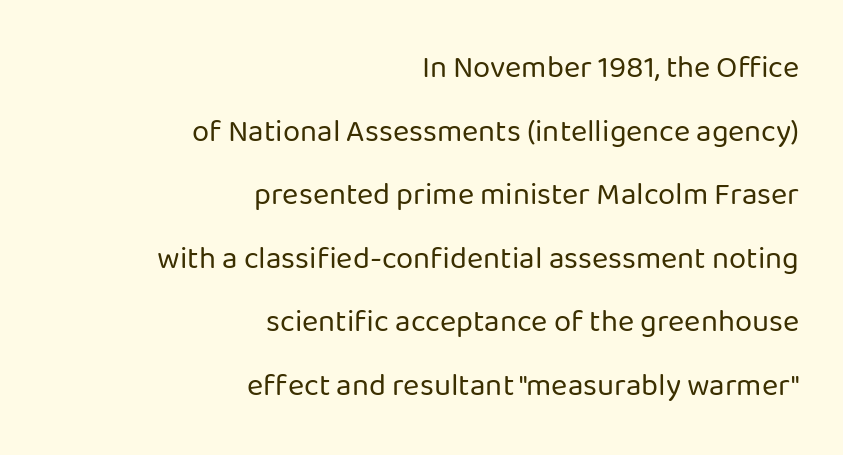
Q: Is the text bold? A: No.
Q: Is the text italic (slanted)? A: No, it is upright.
Q: Is the typeface a serif or a sans-serif typeface? A: Sans-serif.
Q: Is the text underlined? A: No.
Q: How is the paragraph aligned? A: Right-aligned.
Q: Is the spacing between letters normal or unusually wide? A: Normal.
Q: Is the spacing between lines tight, normal or loose? A: Loose.
Q: Width (condensed, normal, or wide)? A: Normal.
Q: Stroke contrast? A: Low.
Q: x-height? A: Medium.
Q: Monospaced? A: No.
